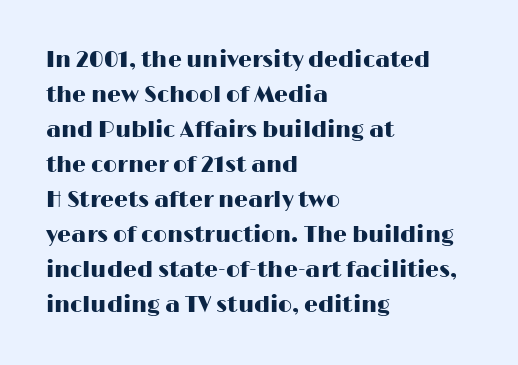
The image shows 22 px text type, upright; set left-aligned, normal line spacing (1.59x), normal letter spacing, not underlined.
